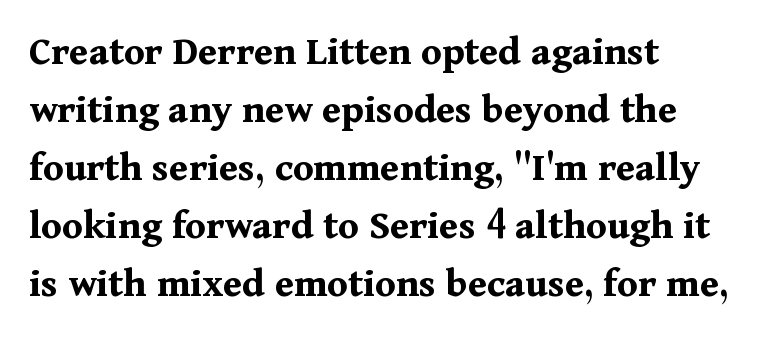
The image shows 42 px bold serif type, upright; set left-aligned, normal line spacing (1.38x), normal letter spacing, not underlined; medium stroke contrast and a medium x-height.
